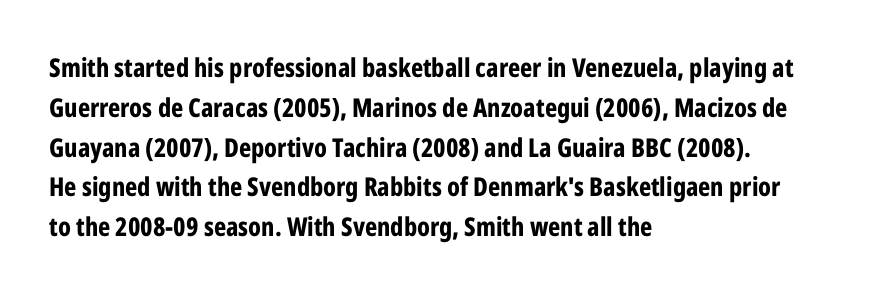
{"italic": "no", "bold": "yes", "underline": "no", "align": "left", "line_spacing": "normal", "line_spacing_ratio": 1.53, "letter_spacing": "normal", "letter_spacing_em": 0.0, "glyph_px": 26}
